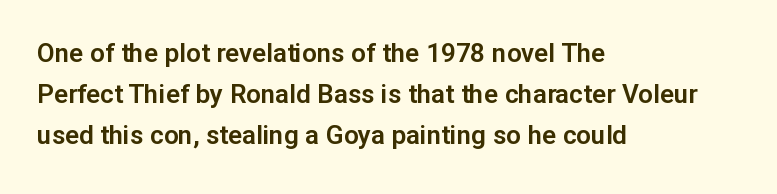
{"italic": "no", "underline": "no", "align": "left", "line_spacing": "normal", "line_spacing_ratio": 1.57, "letter_spacing": "normal", "letter_spacing_em": 0.0, "glyph_px": 26}
